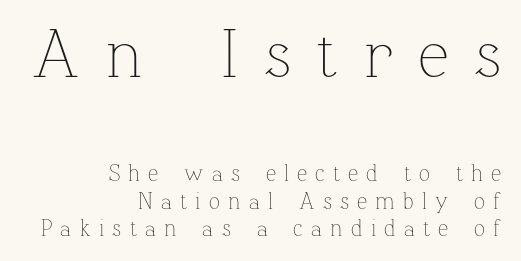
Letters have the restrained weight of plain body copy at most. These lines are set flush right with a ragged left edge. If you drew a line through each stem, it would be perfectly vertical. Each word looks stretched out because of the extra space between its letters. Compare the two chunks: the upper has the greater cap height.
